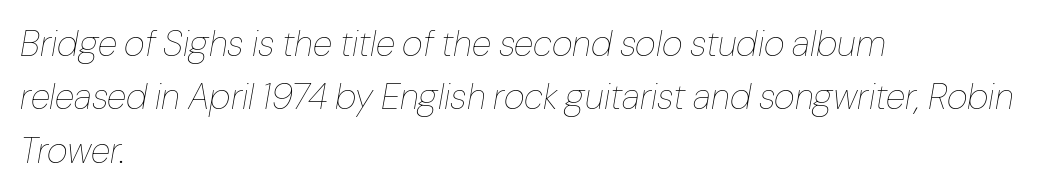
The font sits on the lighter half of the weight spectrum, regular included. The passage shown leans; its letterforms are oblique. The leading is moderate, giving the passage an even texture. Just letters on the line, the space beneath them empty. Varying glyph widths throughout — classic text-font behaviour.
